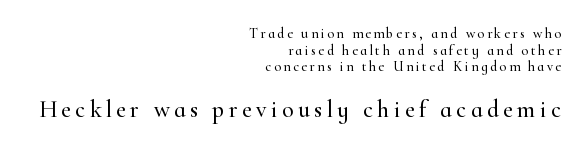
Q: Is the text italic (slanted)? A: No, it is upright.
Q: Is the text underlined? A: No.
Q: How is the paragraph aligned? A: Right-aligned.
Q: Which block of text is set in a larger size, the first (top) or the second (bottom)? A: The second (bottom) one.
